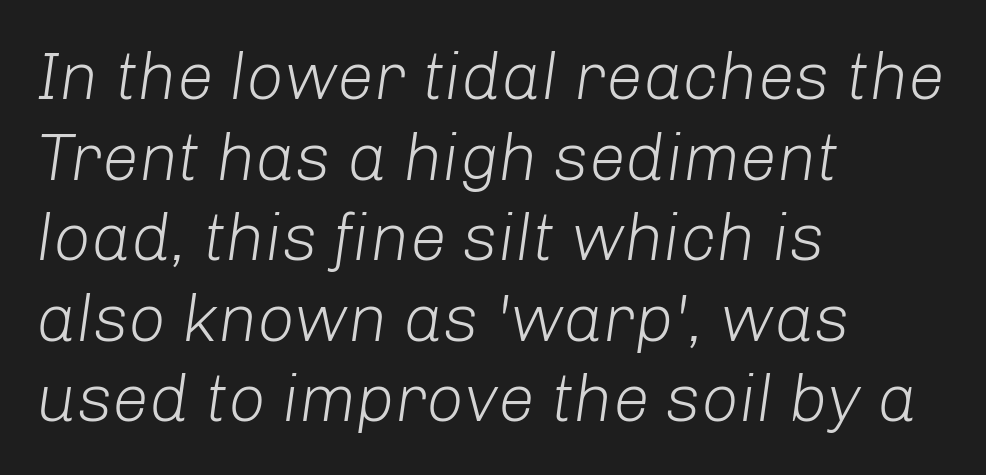
Note the varied advance widths — an 'i' is clearly narrower than an 'm'. The font's italic variant was chosen for this text. A quiet, ordinary-to-light weight characterises the typeface. This rendering uses left alignment, leaving the right contour irregular. A bare baseline throughout the passage. The horizontal fit of the characters is conventional and even.
